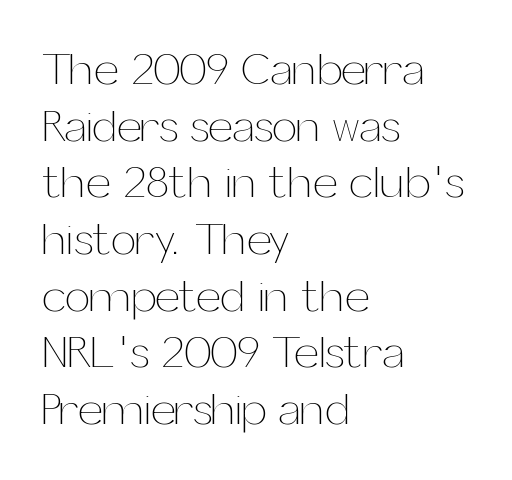
{"italic": "no", "bold": "no", "weight": "thin", "width": "normal", "stroke_contrast": "medium", "x_height": "medium", "monospaced": "no", "underline": "no", "align": "left", "line_spacing": "normal", "line_spacing_ratio": 1.26, "letter_spacing": "normal", "letter_spacing_em": 0.0, "glyph_px": 45}
